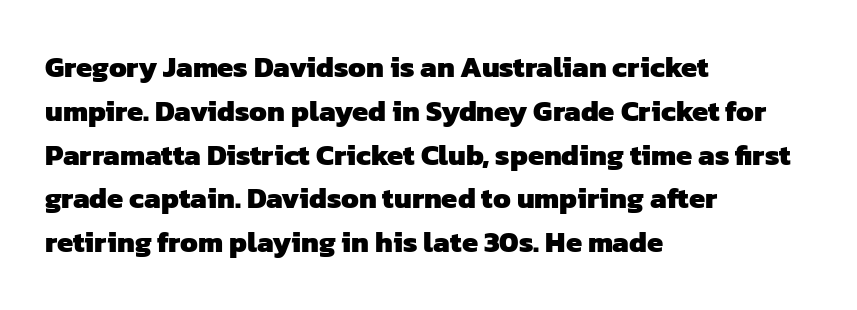
Q: Is the text bold? A: Yes.
Q: Is the typeface a serif or a sans-serif typeface? A: Sans-serif.
Q: Is the text underlined? A: No.
Q: How is the paragraph aligned? A: Left-aligned.
Q: Is the spacing between letters normal or unusually wide? A: Normal.
Q: Is the spacing between lines tight, normal or loose? A: Normal.
Q: Width (condensed, normal, or wide)? A: Normal.
Q: Stroke contrast? A: Low.
Q: x-height? A: Medium.
Q: Monospaced? A: No.
